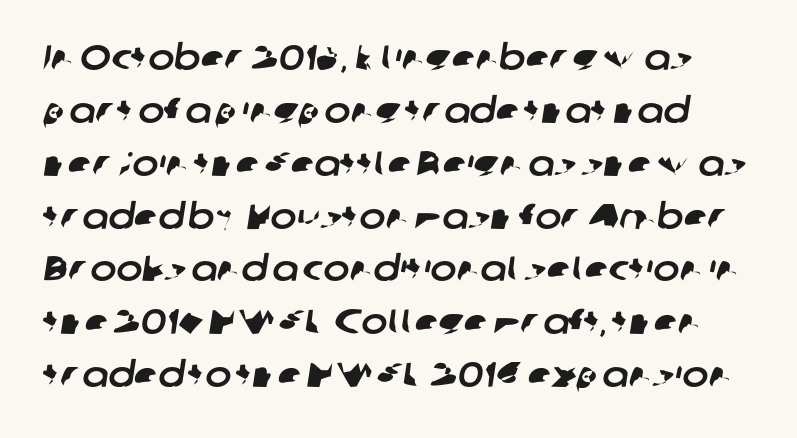
The image shows 35 px sans-serif type; set normal line spacing (1.51x), normal letter spacing, not underlined; low stroke contrast and a medium x-height.
